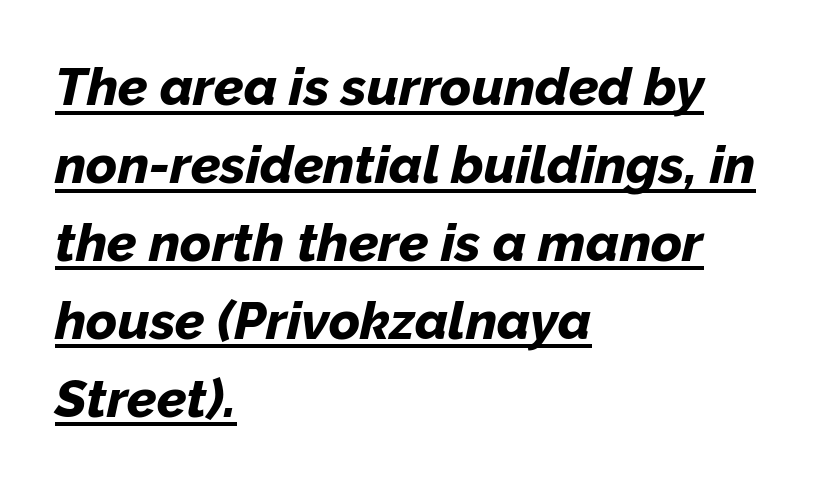
The image shows 53 px bold type, italic (leaning right); set left-aligned, normal line spacing (1.47x), normal letter spacing, underlined; low stroke contrast and a medium x-height.
